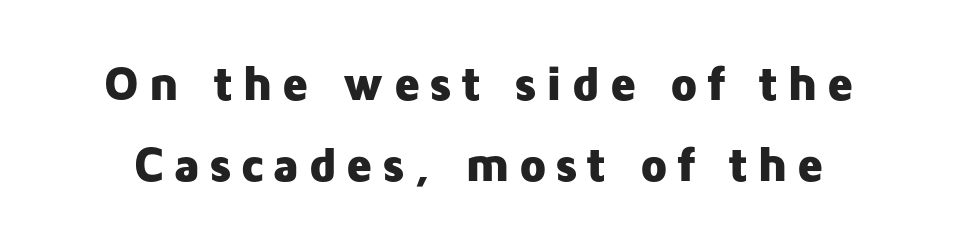
{"serif": "no", "italic": "no", "bold": "yes", "weight": "heavy", "width": "normal", "stroke_contrast": "low", "x_height": "medium", "monospaced": "no", "underline": "no", "line_spacing": "normal", "line_spacing_ratio": 1.66, "glyph_px": 49}
